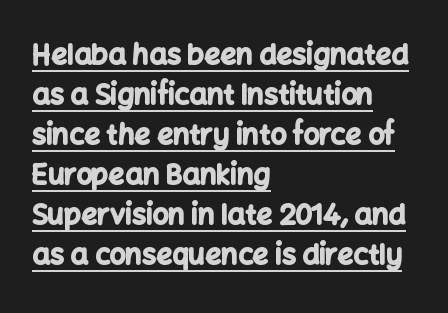
Q: Is the text bold? A: Yes.
Q: Is the text italic (slanted)? A: No, it is upright.
Q: Is the typeface a serif or a sans-serif typeface? A: Sans-serif.
Q: Is the text underlined? A: Yes.
Q: How is the paragraph aligned? A: Left-aligned.
Q: Is the spacing between letters normal or unusually wide? A: Normal.
Q: Is the spacing between lines tight, normal or loose? A: Normal.
Q: Width (condensed, normal, or wide)? A: Normal.
Q: Stroke contrast? A: Low.
Q: x-height? A: Medium.
Q: Monospaced? A: No.
